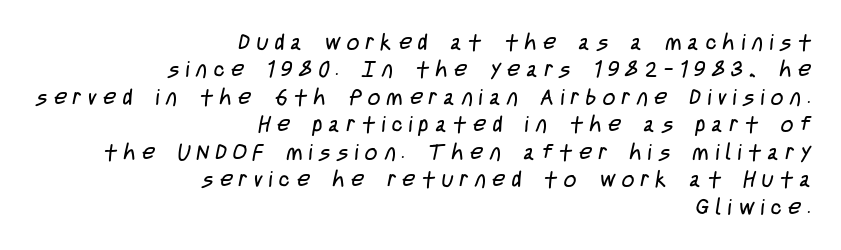
Each stroke keeps to a modest, everyday thickness or less. Descenders hang freely into open space. Horizontal bands of white between lines are of average thickness. The tracking jumps out immediately: characters are airy and widely separated. The lines in this sample share a right terminus and differ only in where they begin.
